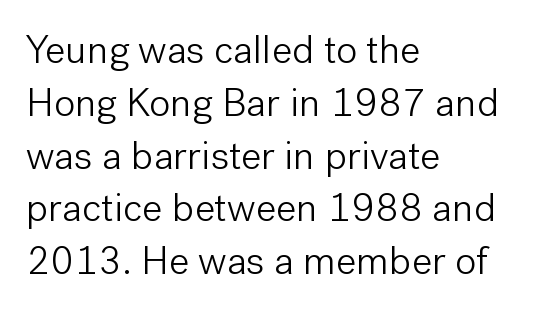
The image shows 40 px light sans-serif type, upright; set left-aligned, normal line spacing (1.32x), normal letter spacing, not underlined; low stroke contrast and a medium x-height.
